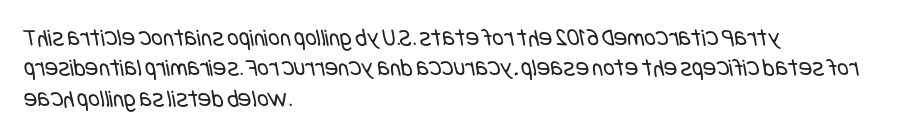
The image shows 25 px text type; set left-aligned, line spacing 1.22x, normal letter spacing, not underlined.
